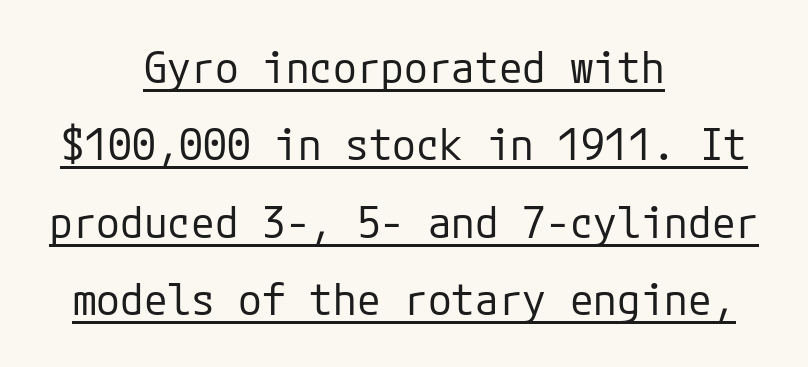
Regarding serifs, this sample does without them. In terms of posture, this sample is upright. Each stroke keeps to a modest, everyday thickness or less. Check the space under the baseline: a stroke is drawn there.
